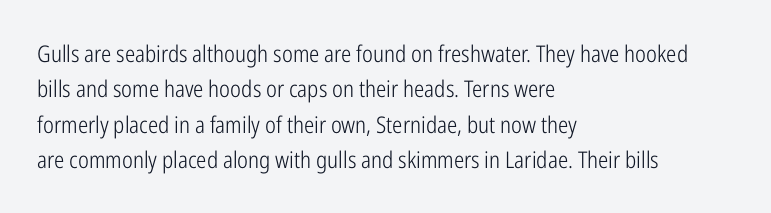
Q: Is the text bold? A: No.
Q: Is the text italic (slanted)? A: No, it is upright.
Q: Is the text underlined? A: No.
Q: How is the paragraph aligned? A: Left-aligned.
Q: Is the spacing between letters normal or unusually wide? A: Normal.
Q: Is the spacing between lines tight, normal or loose? A: Normal.
